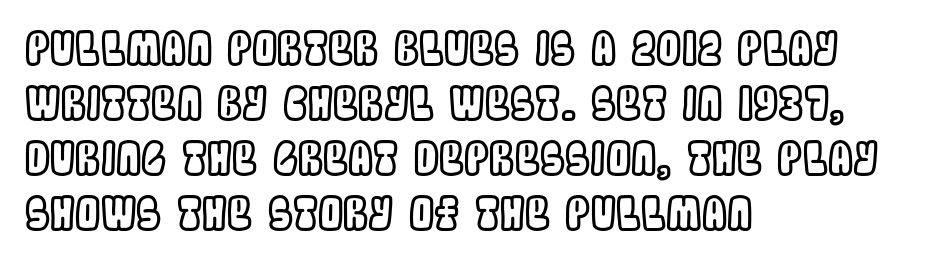
Q: Is the text italic (slanted)? A: No, it is upright.
Q: Is the text underlined? A: No.
Q: How is the paragraph aligned? A: Left-aligned.
Q: Is the spacing between letters normal or unusually wide? A: Normal.
Q: Width (condensed, normal, or wide)? A: Condensed.
Q: x-height? A: Large.
Q: Monospaced? A: No.
